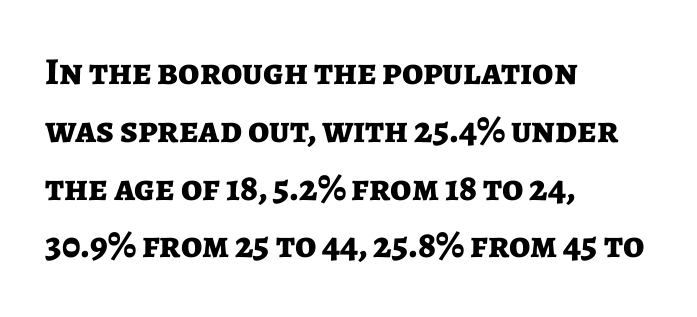
{"serif": "no", "italic": "no", "bold": "yes", "weight": "bold", "width": "normal", "stroke_contrast": "low", "x_height": "medium", "monospaced": "no", "underline": "no", "align": "left", "line_spacing": "normal", "line_spacing_ratio": 1.52, "letter_spacing": "normal", "letter_spacing_em": 0.0, "glyph_px": 38}
